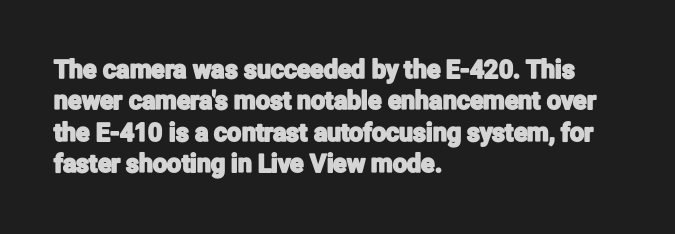
{"italic": "no", "underline": "no", "align": "left", "line_spacing": "normal", "line_spacing_ratio": 1.26, "letter_spacing": "normal", "letter_spacing_em": 0.0, "glyph_px": 25}
